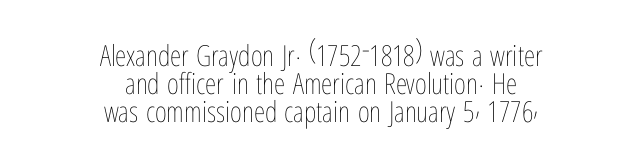
{"italic": "no", "bold": "no", "weight": "thin", "width": "condensed", "stroke_contrast": "low", "x_height": "medium", "monospaced": "no", "underline": "no", "align": "center", "line_spacing": "tight", "line_spacing_ratio": 0.97, "letter_spacing": "normal", "letter_spacing_em": 0.0, "glyph_px": 29}
